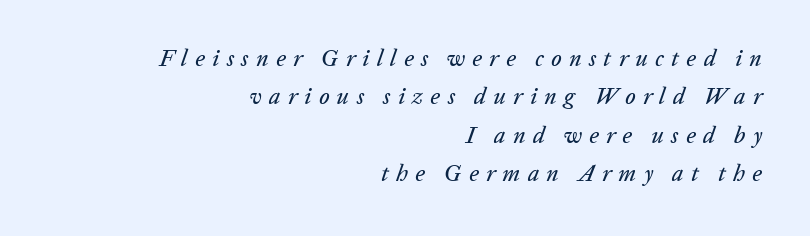
{"italic": "yes", "lean": "right", "slant_degrees": 20, "underline": "no", "align": "right", "line_spacing": "normal", "line_spacing_ratio": 1.67, "letter_spacing": "wide", "letter_spacing_em": 0.32, "glyph_px": 23}
